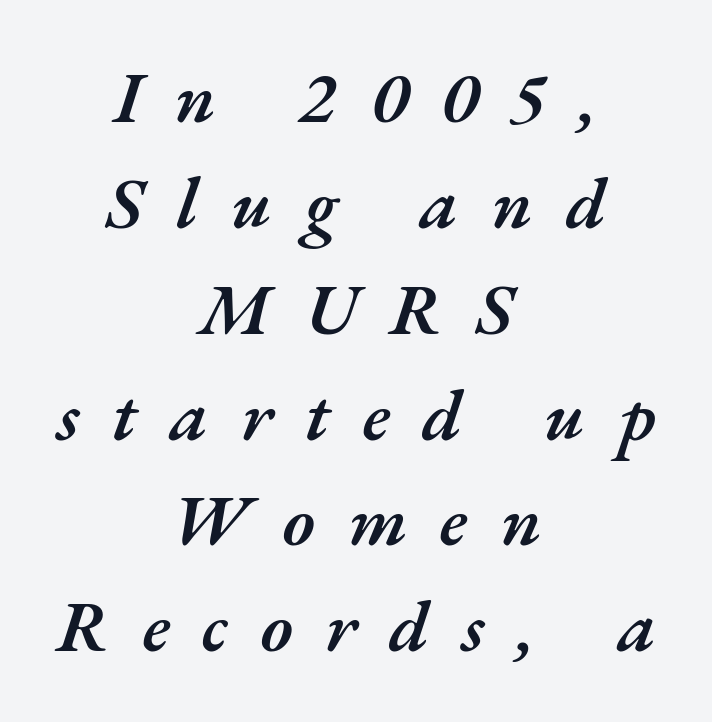
As a designer I'd log this as weight 600, semibold. Think of a printed novel: that variable character pitch is what you see here. This block has exactly the height ordinary leading produces. A typesetter would call this heavily tracked-out type.
